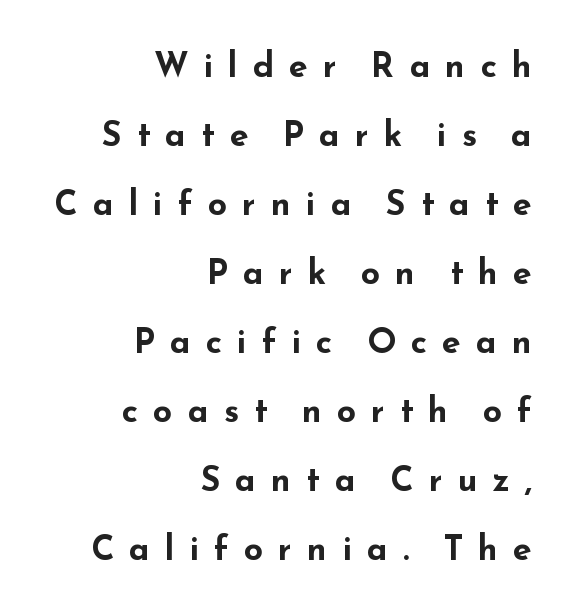
{"serif": "no", "italic": "no", "bold": "yes", "weight": "bold", "width": "wide", "stroke_contrast": "low", "x_height": "small", "monospaced": "no", "underline": "no", "align": "right", "line_spacing": "loose", "line_spacing_ratio": 2.03, "letter_spacing": "wide", "letter_spacing_em": 0.44, "glyph_px": 34}
